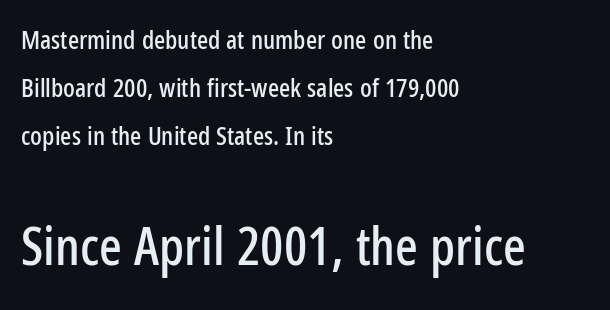
{"serif": "no", "italic": "no", "width": "condensed", "stroke_contrast": "low", "x_height": "medium", "monospaced": "no", "underline": "no", "align": "left", "line_spacing_ratio": 1.85, "letter_spacing": "normal", "letter_spacing_em": 0.0, "larger_block": "second", "size_ratio": 2.04, "glyph_px": 53}
